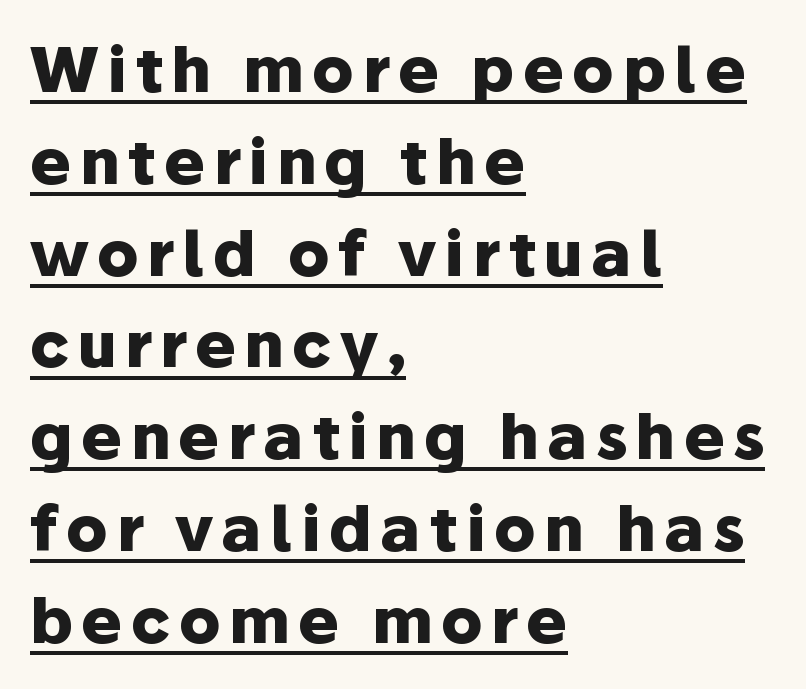
The image shows 62 px heavy sans-serif type, upright; set left-aligned, normal line spacing (1.48x), underlined; low stroke contrast and a medium x-height.
